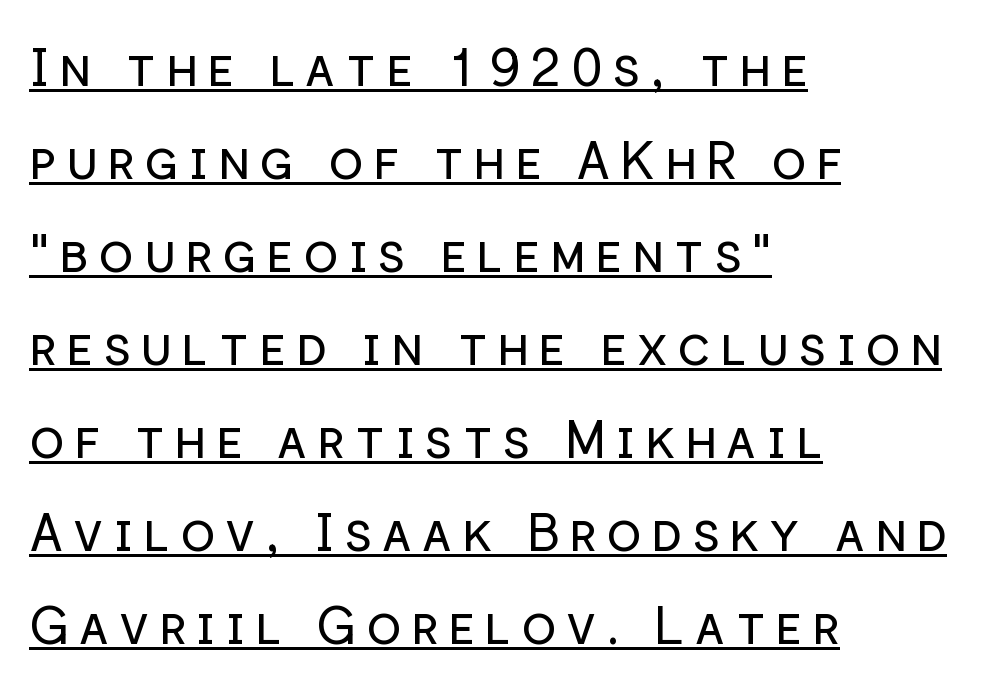
The rendered words wear a rule along their underside. Do the characters align in a grid? No, the font is proportional. Stroke terminals: plain, sans-serif. Stems here are at most as thick as an everyday book face.
